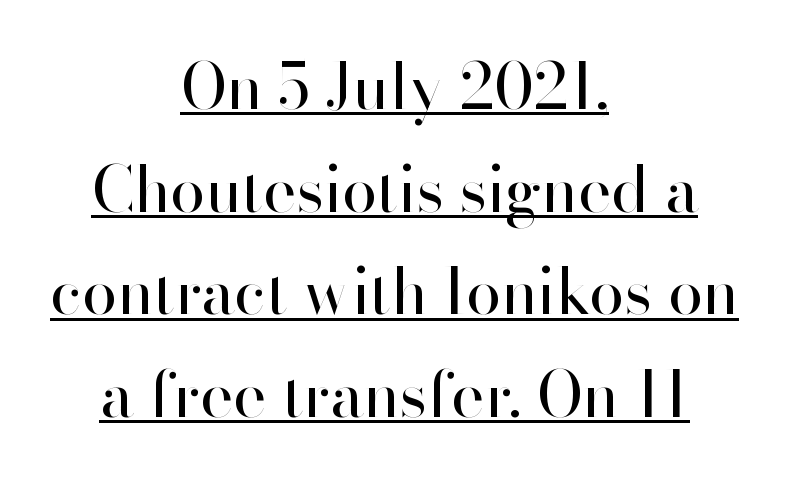
The image shows 63 px regular-weight sans-serif type, upright; set centered, normal line spacing (1.63x), normal letter spacing, underlined; high stroke contrast and a small x-height.
